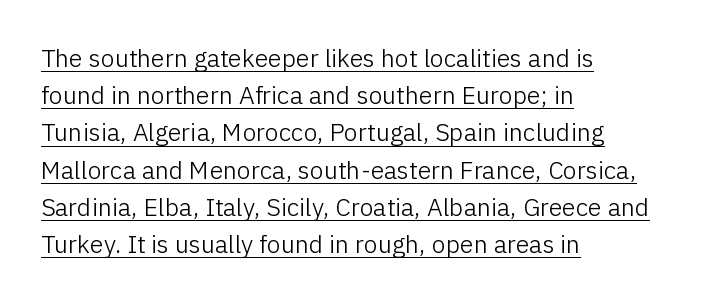
{"italic": "no", "bold": "no", "underline": "yes", "align": "left", "line_spacing": "normal", "line_spacing_ratio": 1.49, "letter_spacing": "normal", "letter_spacing_em": 0.0, "glyph_px": 25}
